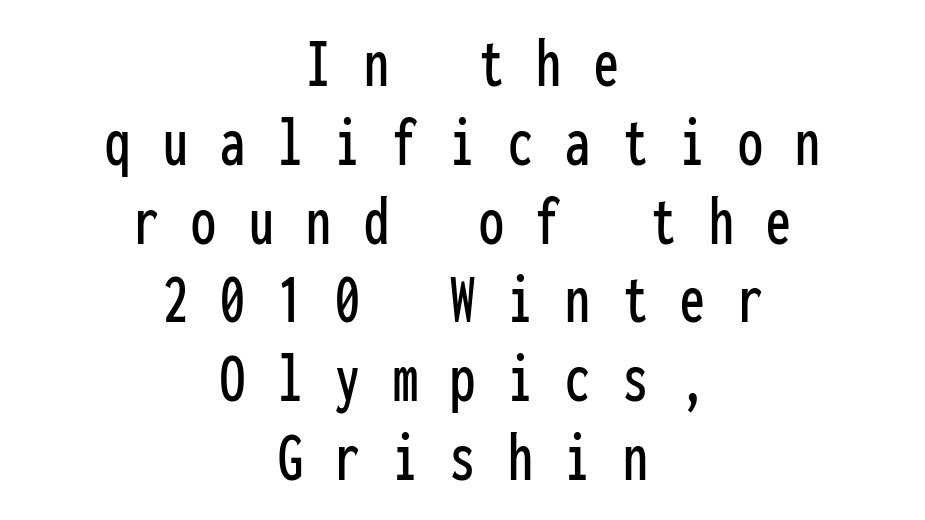
{"serif": "no", "italic": "no", "width": "condensed", "stroke_contrast": "low", "x_height": "medium", "monospaced": "yes", "underline": "no", "align": "center", "line_spacing": "tight", "line_spacing_ratio": 1.11, "letter_spacing": "wide", "letter_spacing_em": 0.46, "glyph_px": 71}
